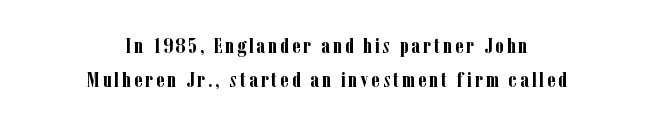
Q: Is the text bold? A: Yes.
Q: Is the text italic (slanted)? A: No, it is upright.
Q: Is the text underlined? A: No.
Q: How is the paragraph aligned? A: Centered.
Q: Is the spacing between lines tight, normal or loose? A: Normal.
